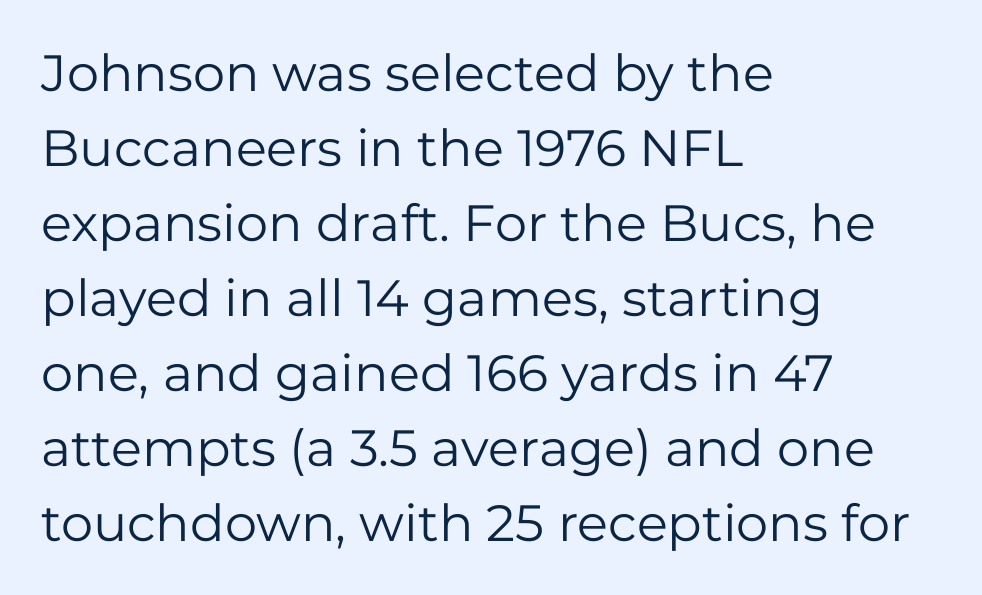
The typeface chosen for these lines omits serifs. Varying glyph widths throughout — classic text-font behaviour. Descenders are the only things crossing below the line. The compositor pushed each line to the left boundary.
